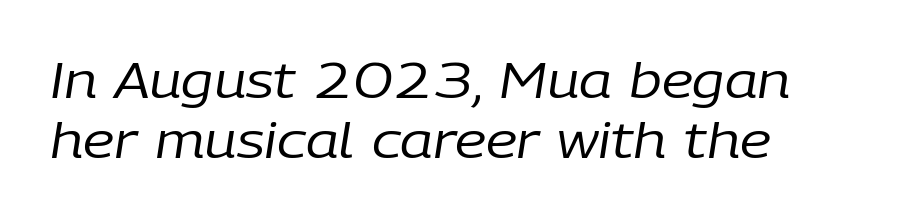
When letters slant like this, we call the style italic. Does extra space separate the letters? No, they use regular spacing. The lines are quadded left. You could not count columns in this text — the font is proportionally spaced.
